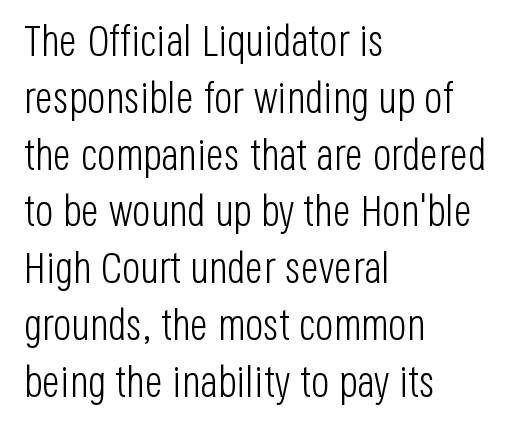
{"serif": "no", "italic": "no", "bold": "no", "weight": "light", "width": "condensed", "stroke_contrast": "low", "x_height": "large", "monospaced": "no", "underline": "no", "align": "left", "line_spacing": "normal", "line_spacing_ratio": 1.32, "letter_spacing": "normal", "letter_spacing_em": 0.0, "glyph_px": 43}
